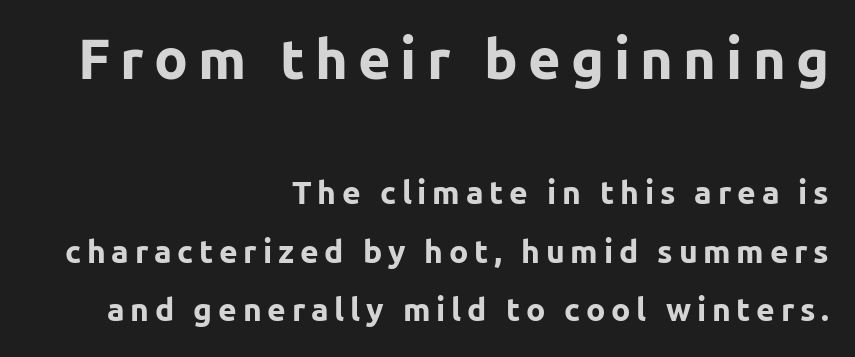
The image shows 56 px bold sans-serif type, upright; set right-aligned, line spacing 1.83x, not underlined; the first (top) block is 1.75x larger; low stroke contrast and a medium x-height.
